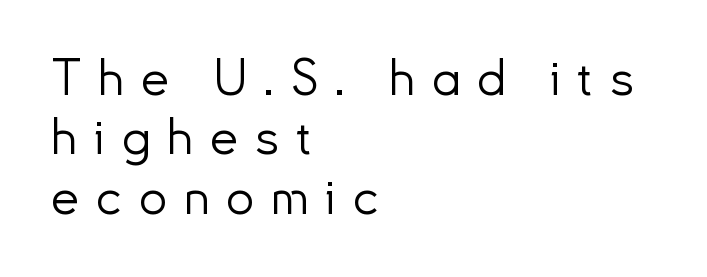
{"serif": "no", "italic": "no", "bold": "no", "weight": "light", "width": "normal", "stroke_contrast": "low", "x_height": "small", "monospaced": "no", "underline": "no", "align": "left", "line_spacing_ratio": 1.19, "letter_spacing": "wide", "letter_spacing_em": 0.34, "glyph_px": 50}
